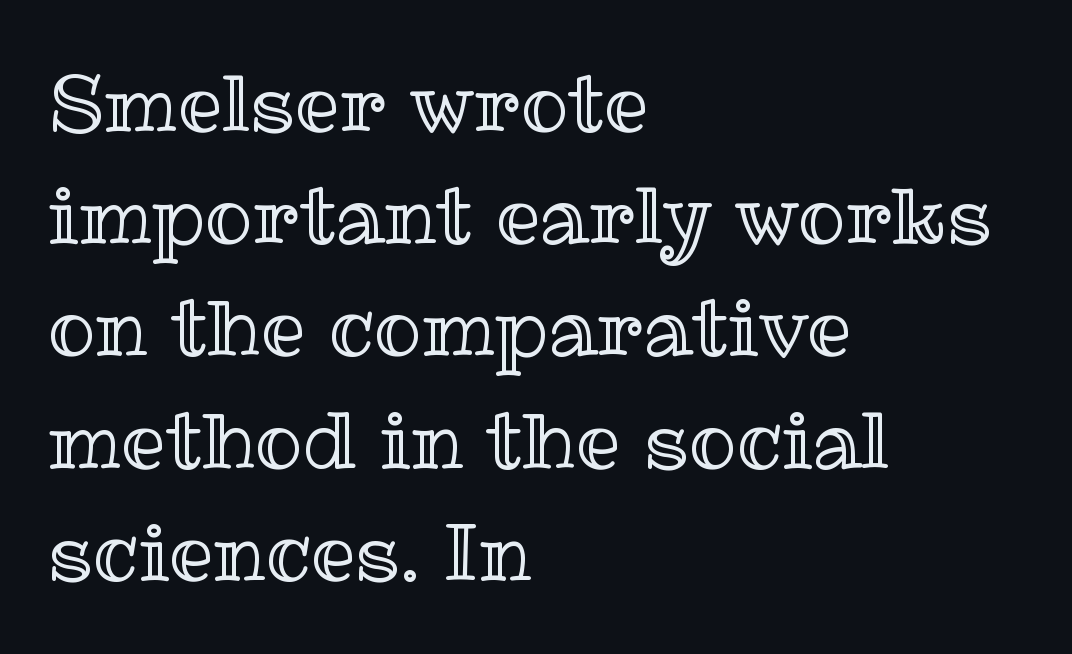
Q: Is the text italic (slanted)? A: No, it is upright.
Q: Is the text underlined? A: No.
Q: How is the paragraph aligned? A: Left-aligned.
Q: Is the spacing between letters normal or unusually wide? A: Normal.
Q: Is the spacing between lines tight, normal or loose? A: Normal.
Q: Width (condensed, normal, or wide)? A: Normal.
Q: x-height? A: Medium.
Q: Monospaced? A: No.
